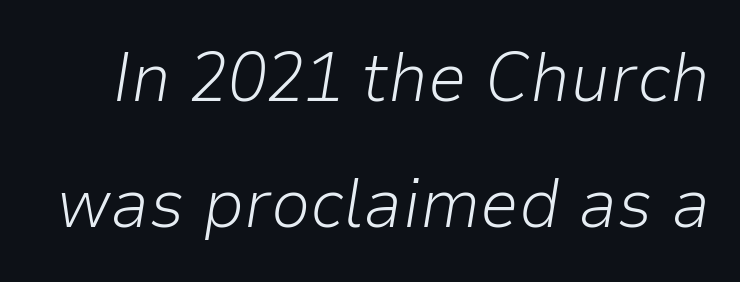
Q: Is the text bold? A: No.
Q: Is the text italic (slanted)? A: Yes, it leans right by about 9 degrees.
Q: Is the text underlined? A: No.
Q: Is the spacing between letters normal or unusually wide? A: Normal.
Q: Width (condensed, normal, or wide)? A: Normal.
Q: Stroke contrast? A: Low.
Q: x-height? A: Medium.
Q: Monospaced? A: No.
